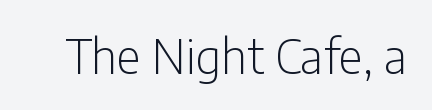
Q: Is the text bold? A: No.
Q: Is the text italic (slanted)? A: No, it is upright.
Q: Is the typeface a serif or a sans-serif typeface? A: Sans-serif.
Q: Is the text underlined? A: No.
Q: Is the spacing between letters normal or unusually wide? A: Normal.
Q: Width (condensed, normal, or wide)? A: Condensed.
Q: Stroke contrast? A: Low.
Q: x-height? A: Medium.
Q: Monospaced? A: No.
